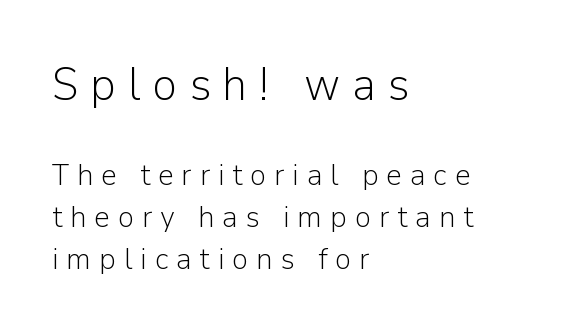
{"serif": "no", "italic": "no", "bold": "no", "weight": "light", "width": "normal", "stroke_contrast": "low", "x_height": "medium", "monospaced": "no", "underline": "no", "align": "left", "line_spacing": "normal", "line_spacing_ratio": 1.35, "letter_spacing": "wide", "letter_spacing_em": 0.25, "larger_block": "first", "size_ratio": 1.52, "glyph_px": 47}
